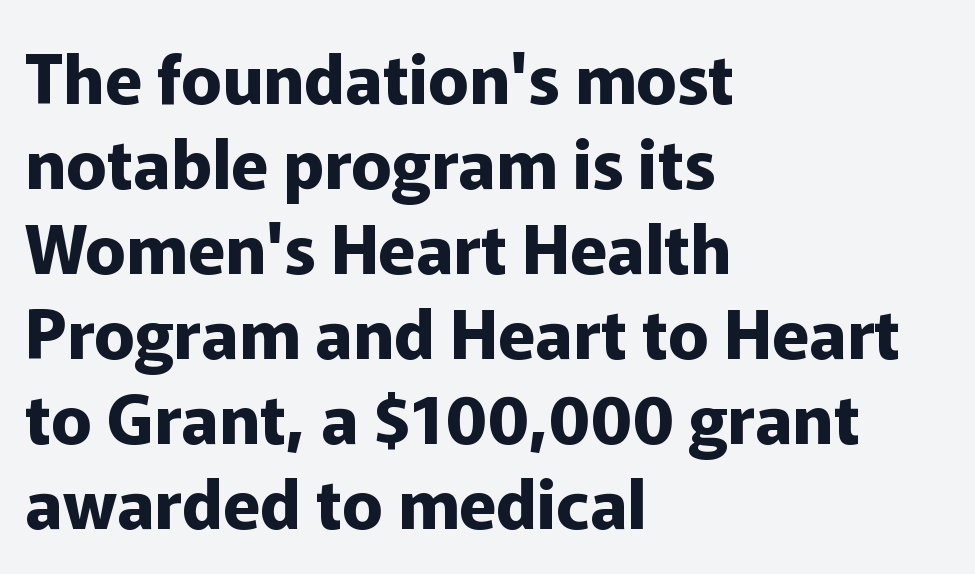
The image shows 68 px bold sans-serif type, upright; set left-aligned, normal line spacing (1.25x), normal letter spacing, not underlined; low stroke contrast and a medium x-height.
